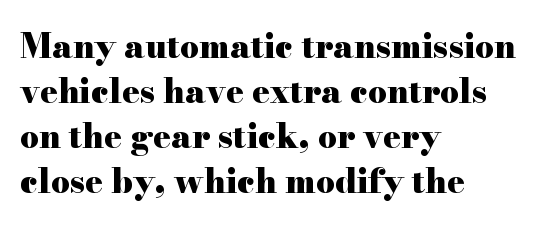
A full-strength bold gives these letters their thick strokes. A typesetter would call this leading conventional body-copy spacing. Upright lettering throughout. The lines are quadded left.
